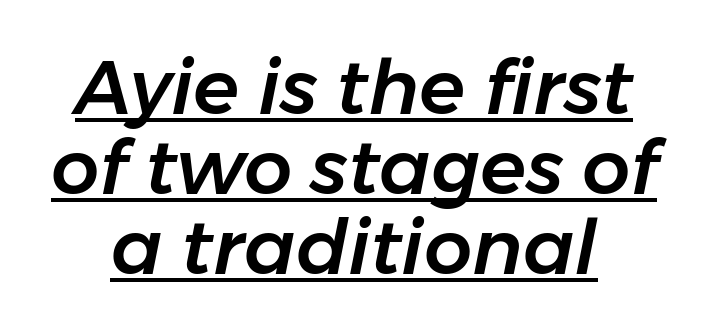
Q: Is the text italic (slanted)? A: Yes, it leans right by about 11 degrees.
Q: Is the text underlined? A: Yes.
Q: Is the spacing between letters normal or unusually wide? A: Normal.
Q: Is the spacing between lines tight, normal or loose? A: Tight.
Q: Width (condensed, normal, or wide)? A: Normal.
Q: Stroke contrast? A: Low.
Q: x-height? A: Medium.
Q: Monospaced? A: No.
